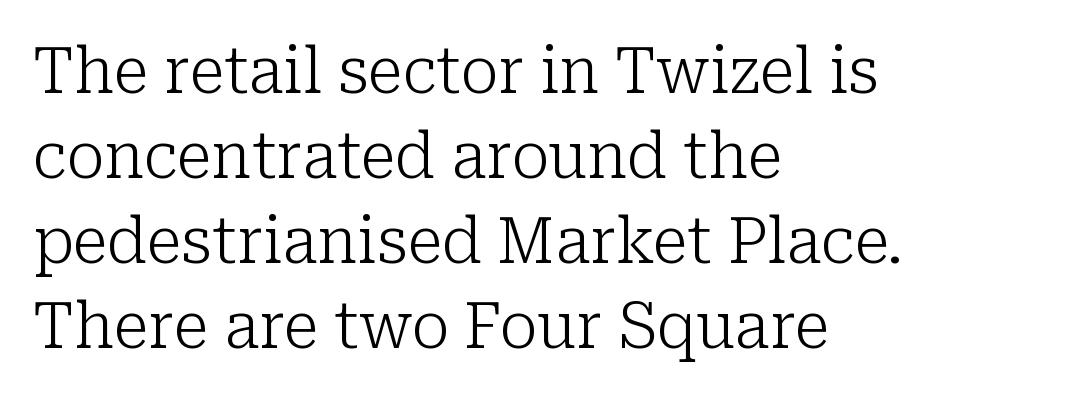
{"serif": "yes", "italic": "no", "bold": "no", "weight": "light", "width": "normal", "stroke_contrast": "low", "x_height": "medium", "monospaced": "no", "underline": "no", "align": "left", "line_spacing": "normal", "line_spacing_ratio": 1.33, "letter_spacing": "normal", "letter_spacing_em": 0.0, "glyph_px": 64}
